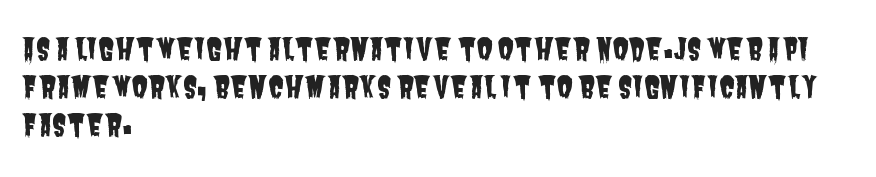
Check under the words: just untouched page. Are there feet on the stems? There aren't — it's a sans. This sample uses plain, unmodified letter spacing. The text block is weighted toward the left margin, trailing off unevenly rightward. The letters advance in unequal steps, a hallmark of proportional type.
